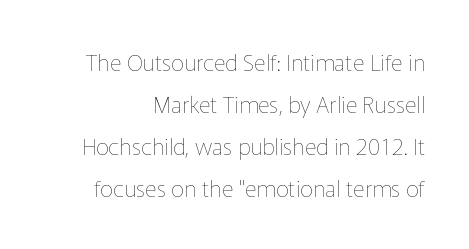
Q: Is the text bold? A: No.
Q: Is the text italic (slanted)? A: No, it is upright.
Q: Is the text underlined? A: No.
Q: Is the spacing between letters normal or unusually wide? A: Normal.
